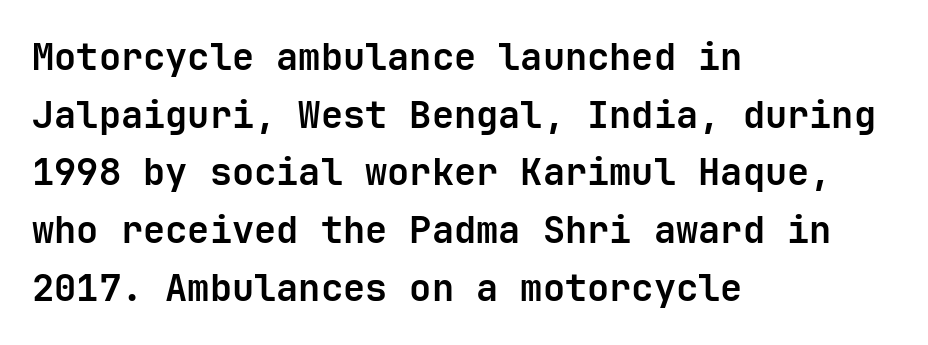
Q: Is the text bold? A: Yes.
Q: Is the text italic (slanted)? A: No, it is upright.
Q: Is the typeface a serif or a sans-serif typeface? A: Sans-serif.
Q: Is the text underlined? A: No.
Q: How is the paragraph aligned? A: Left-aligned.
Q: Is the spacing between letters normal or unusually wide? A: Normal.
Q: Is the spacing between lines tight, normal or loose? A: Normal.
Q: Width (condensed, normal, or wide)? A: Normal.
Q: Stroke contrast? A: Low.
Q: x-height? A: Medium.
Q: Monospaced? A: Yes.
